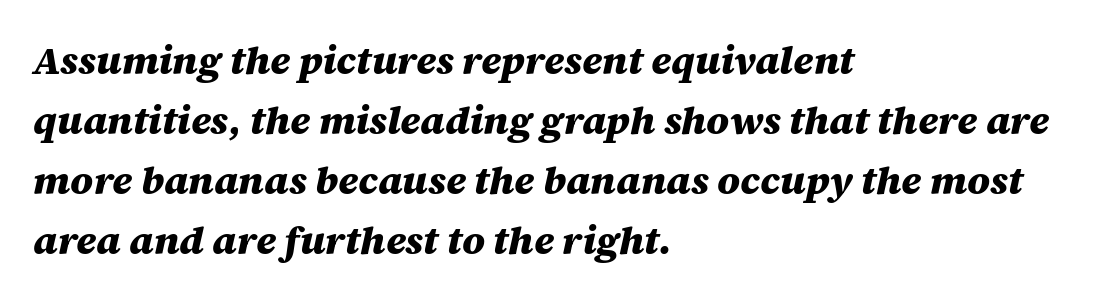
The font's italic variant was chosen for this text. The zone under the glyphs is completely vacant. These words are printed bold, with thick strokes throughout. Glyph-to-glyph distance matches everyday printed text.
